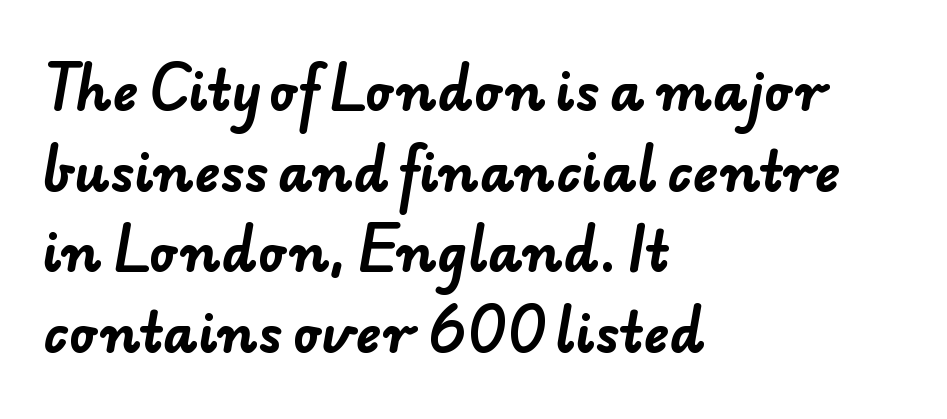
Strong, thick strokes mark this as bold type. This sample has the flowing, uneven cadence of proportional lettering. Leftover space on each line is placed entirely after the last word. Does the leading feel generous? No, just average. Compared with typical body copy, the letter spacing here is the same.
